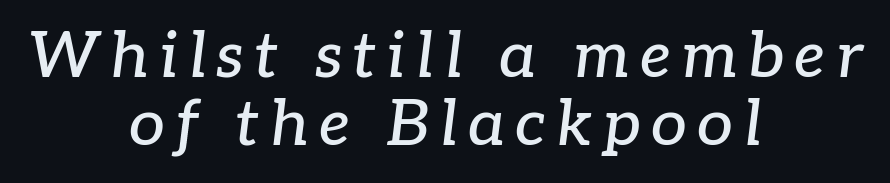
If you measured baseline to baseline, you'd find a short distance. You can tell from the footed stems that serif type was used. Check under the words: just untouched page. The passage shown is typed in a proportional face where columns would drift. The passage is arranged like a title page — every line centered.
